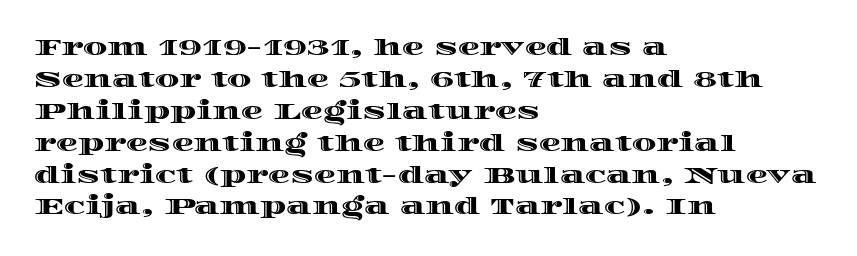
Q: Is the text italic (slanted)? A: No, it is upright.
Q: Is the text underlined? A: No.
Q: How is the paragraph aligned? A: Left-aligned.
Q: Is the spacing between letters normal or unusually wide? A: Normal.
Q: Is the spacing between lines tight, normal or loose? A: Normal.
